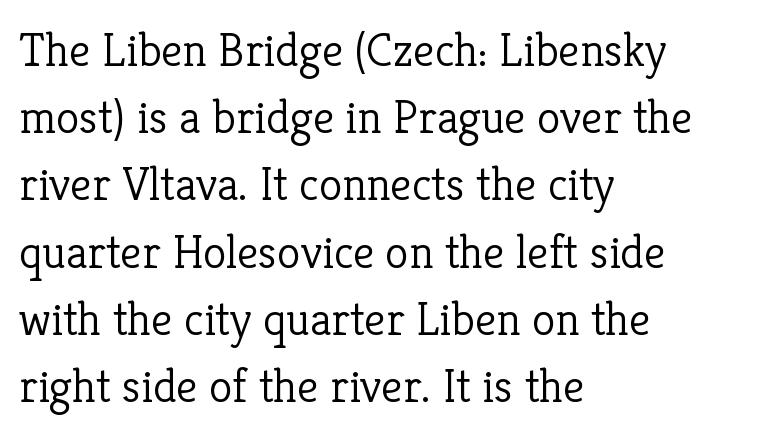
{"serif": "yes", "italic": "no", "bold": "no", "weight": "light", "width": "normal", "stroke_contrast": "low", "x_height": "medium", "monospaced": "no", "underline": "no", "align": "left", "line_spacing": "normal", "line_spacing_ratio": 1.4, "letter_spacing": "normal", "letter_spacing_em": 0.0, "glyph_px": 48}
